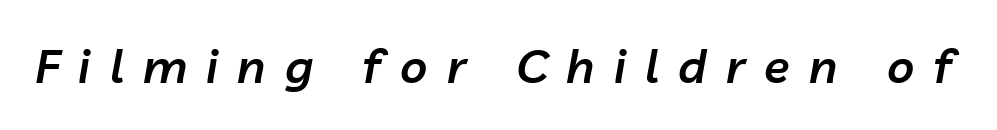
The image shows 47 px semibold type, italic (leaning right); set unusually wide letter spacing (+0.41 em), not underlined; low stroke contrast and a medium x-height.
